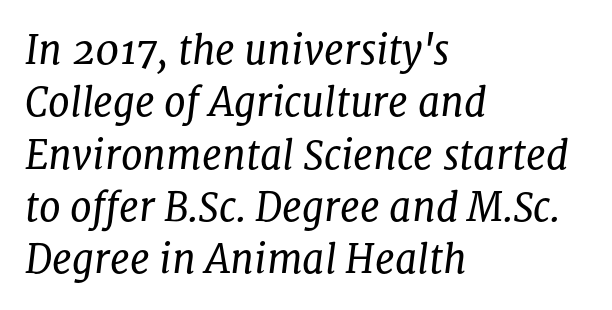
Q: Is the text bold? A: No.
Q: Is the text italic (slanted)? A: Yes, it leans right by about 8 degrees.
Q: Is the typeface a serif or a sans-serif typeface? A: Serif.
Q: Is the text underlined? A: No.
Q: How is the paragraph aligned? A: Left-aligned.
Q: Is the spacing between letters normal or unusually wide? A: Normal.
Q: Is the spacing between lines tight, normal or loose? A: Normal.
Q: Width (condensed, normal, or wide)? A: Normal.
Q: Stroke contrast? A: Low.
Q: x-height? A: Medium.
Q: Monospaced? A: No.
